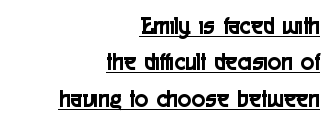
{"italic": "no", "underline": "yes", "align": "right", "line_spacing": "normal", "line_spacing_ratio": 1.46, "letter_spacing": "normal", "letter_spacing_em": 0.0, "glyph_px": 25}
